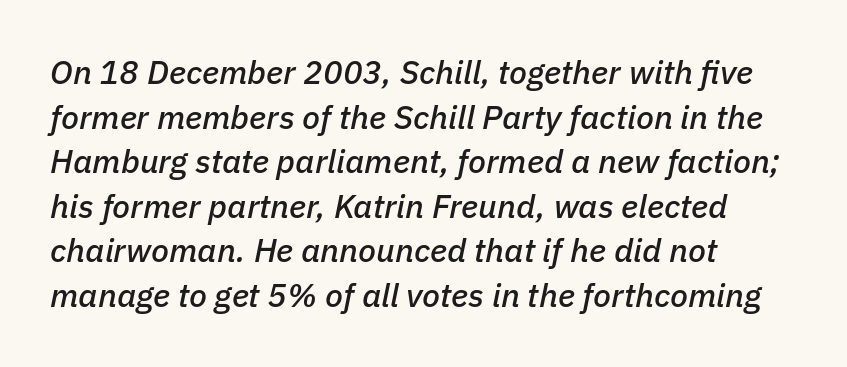
Q: Is the text italic (slanted)? A: Yes, it leans right by about 11 degrees.
Q: Is the text underlined? A: No.
Q: How is the paragraph aligned? A: Left-aligned.
Q: Is the spacing between letters normal or unusually wide? A: Normal.
Q: Is the spacing between lines tight, normal or loose? A: Normal.
Q: Width (condensed, normal, or wide)? A: Normal.
Q: Stroke contrast? A: Low.
Q: x-height? A: Medium.
Q: Monospaced? A: No.
